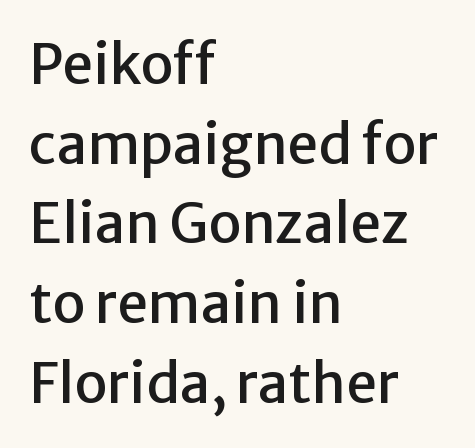
{"serif": "no", "italic": "no", "width": "normal", "stroke_contrast": "low", "x_height": "medium", "monospaced": "no", "underline": "no", "align": "left", "line_spacing": "normal", "line_spacing_ratio": 1.45, "letter_spacing": "normal", "letter_spacing_em": 0.0, "glyph_px": 55}
